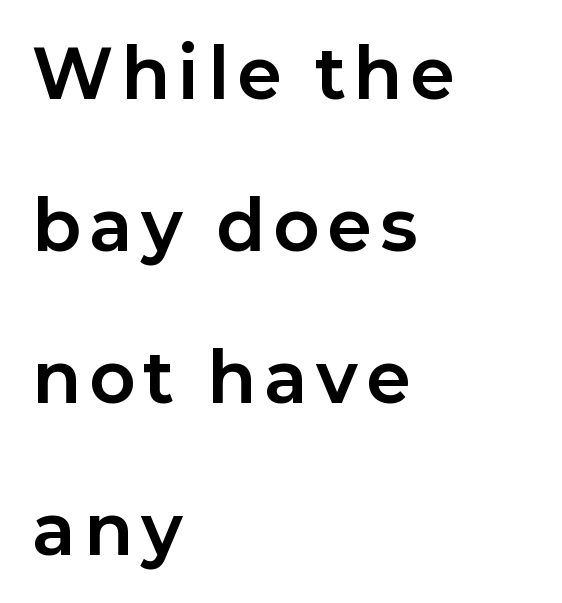
The image shows 67 px bold sans-serif type, upright; set left-aligned, loose line spacing (2.27x), not underlined; low stroke contrast and a medium x-height.
